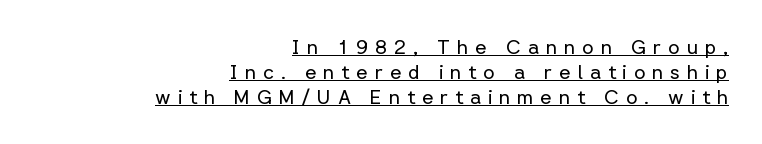
The image shows 20 px text type, upright; set right-aligned, line spacing 1.24x, unusually wide letter spacing (+0.34 em), underlined.
